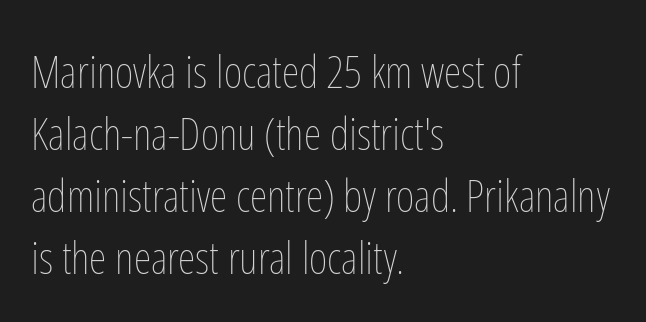
The image shows 45 px thin, condensed type, upright; set left-aligned, normal line spacing (1.38x), normal letter spacing, not underlined; low stroke contrast and a medium x-height.
